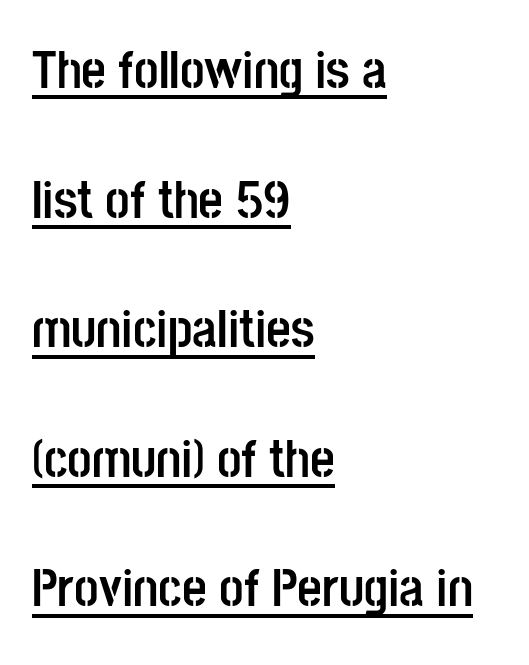
The image shows 54 px semibold, condensed sans-serif type, upright; set left-aligned, loose line spacing (2.4x), normal letter spacing, underlined; low stroke contrast and a large x-height.
